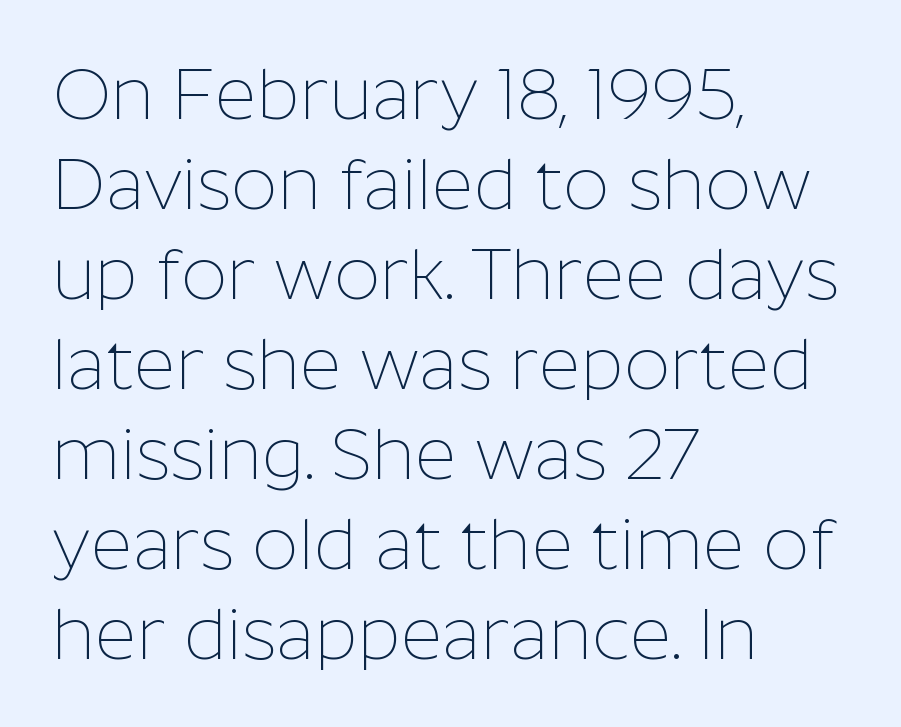
No chunkiness to these letters — they're not bold. Descenders hang freely into open space. It's the straight-up-and-down kind of type. The designer went with a sans here, leaving each stem footless.
